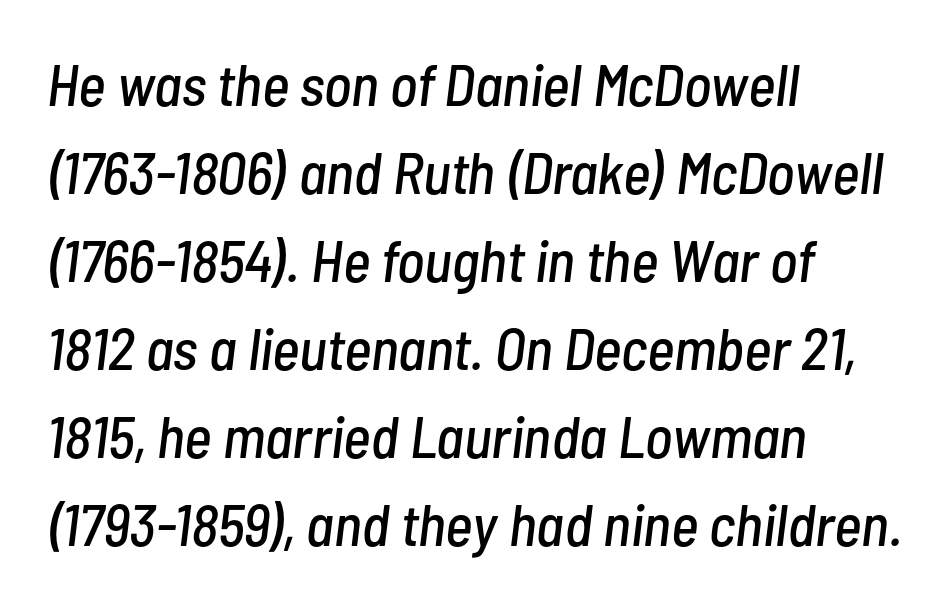
Typeset ragged right — the left edge is the straight one. The typography opts for an oblique posture over an upright one. Rows of type keep a routine distance in the vertical direction. Nobody touched the tracking dial on this one.
